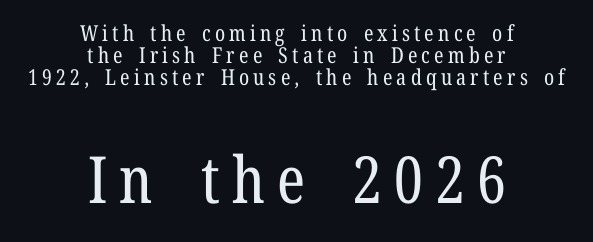
{"serif": "yes", "italic": "no", "bold": "no", "weight": "regular", "width": "condensed", "stroke_contrast": "low", "x_height": "medium", "monospaced": "no", "underline": "no", "align": "center", "line_spacing": "tight", "line_spacing_ratio": 1.01, "larger_block": "second", "size_ratio": 2.95, "glyph_px": 65}
